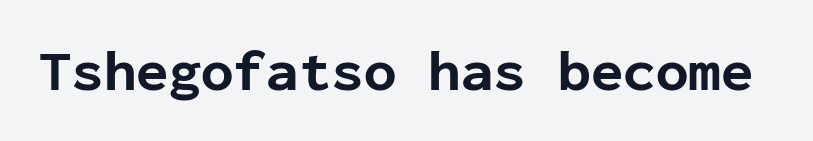
The image shows 59 px bold sans-serif type, upright, monospaced; set normal letter spacing, not underlined; low stroke contrast and a medium x-height.
